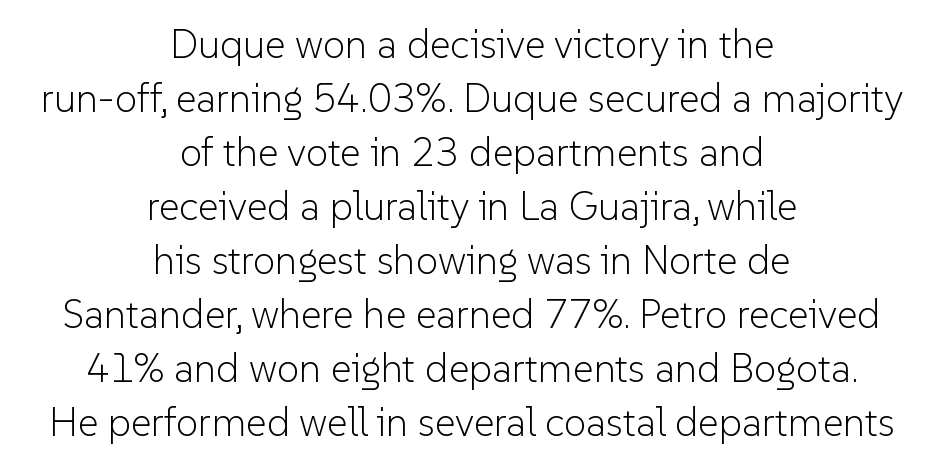
The image shows 40 px light sans-serif type, upright; set centered, normal line spacing (1.35x), normal letter spacing, not underlined; low stroke contrast and a medium x-height.
